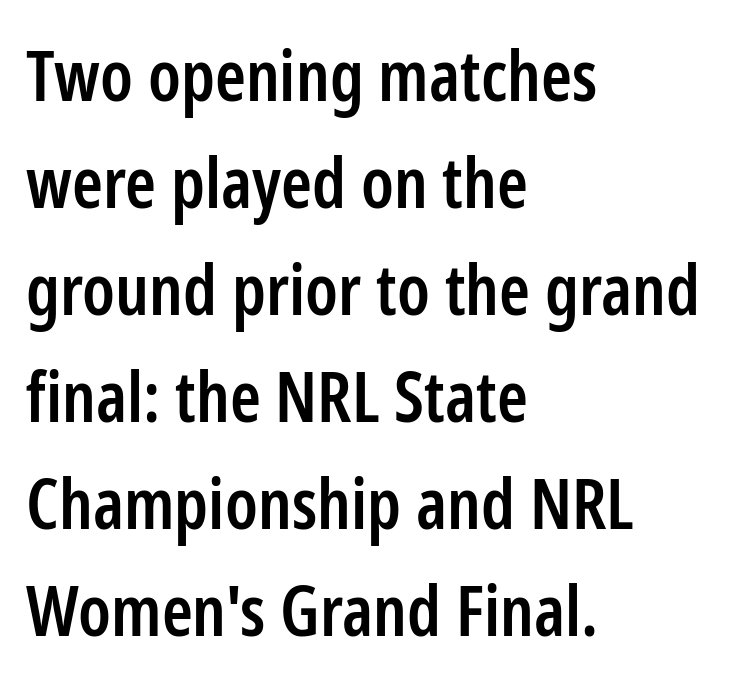
You could not count columns in this text — the font is proportionally spaced. Honestly, the row spacing looks completely unremarkable. What kind of face is this? One without serifs — a sans. Horizontal alignment here is leftward, the default for most running prose.
